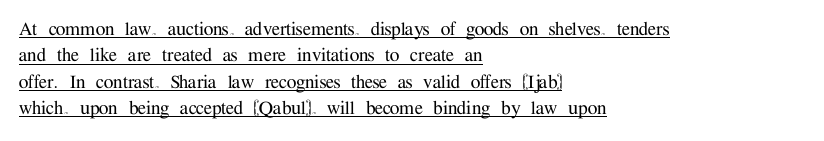
{"italic": "no", "underline": "yes", "align": "left", "line_spacing_ratio": 1.2, "letter_spacing": "normal", "letter_spacing_em": 0.0, "glyph_px": 22}
